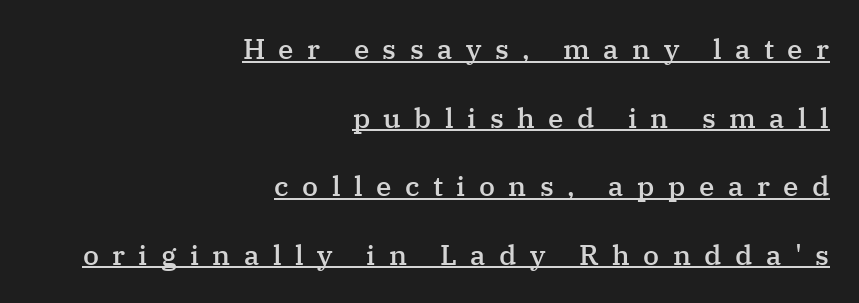
Q: Is the text bold? A: Semi-bold.
Q: Is the text italic (slanted)? A: No, it is upright.
Q: Is the typeface a serif or a sans-serif typeface? A: Serif.
Q: Is the text underlined? A: Yes.
Q: How is the paragraph aligned? A: Right-aligned.
Q: Is the spacing between letters normal or unusually wide? A: Unusually wide.
Q: Is the spacing between lines tight, normal or loose? A: Loose.
Q: Width (condensed, normal, or wide)? A: Normal.
Q: Stroke contrast? A: Medium.
Q: x-height? A: Medium.
Q: Monospaced? A: No.
